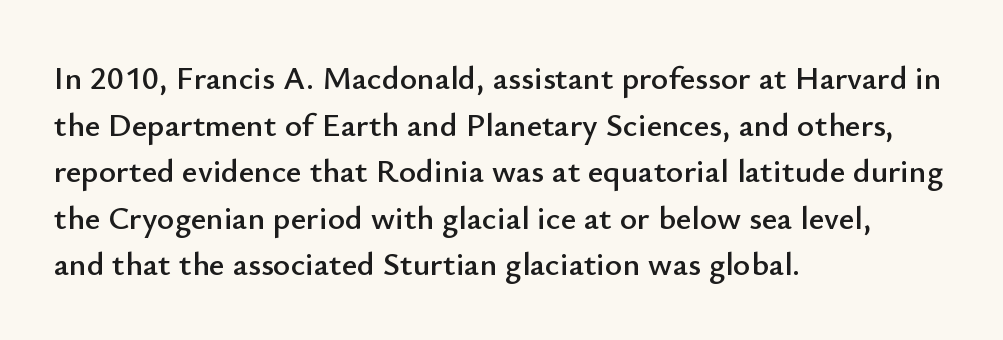
The image shows 33 px sans-serif type, upright; set left-aligned, normal line spacing (1.41x), normal letter spacing, not underlined; low stroke contrast and a small x-height.
